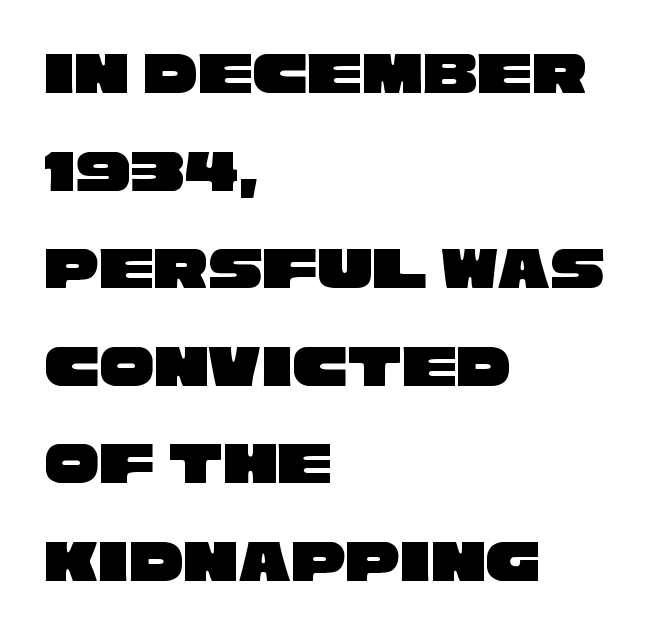
{"serif": "no", "width": "wide", "stroke_contrast": "low", "x_height": "large", "monospaced": "no", "underline": "no", "align": "left", "line_spacing": "normal", "line_spacing_ratio": 1.6, "letter_spacing": "normal", "letter_spacing_em": 0.0, "glyph_px": 61}
